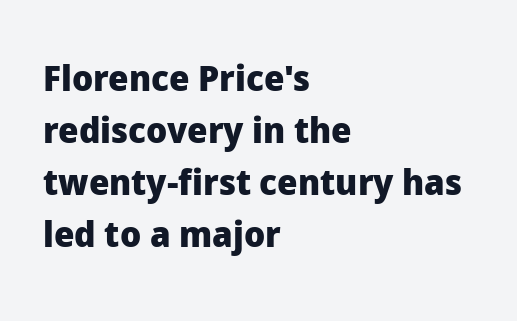
{"serif": "no", "italic": "no", "bold": "yes", "weight": "heavy", "width": "normal", "stroke_contrast": "low", "x_height": "medium", "monospaced": "no", "underline": "no", "align": "left", "line_spacing": "normal", "line_spacing_ratio": 1.44, "letter_spacing": "normal", "letter_spacing_em": 0.0, "glyph_px": 36}
